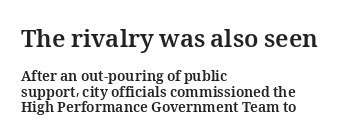
The image shows 24 px bold type, upright; set left-aligned, tight line spacing (1.09x), normal letter spacing, not underlined; the first (top) block is 1.71x larger.
